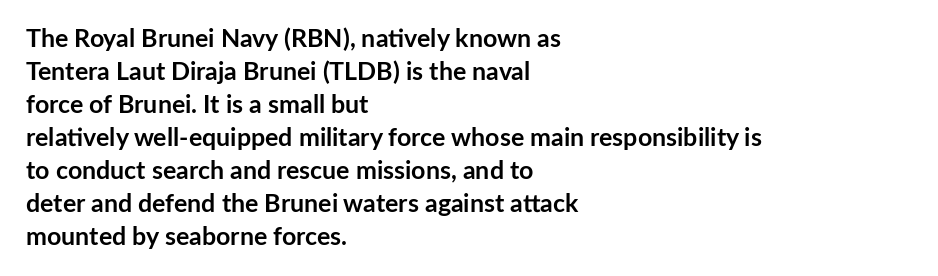
A full-strength bold gives these letters their thick strokes. The gaps between neighbouring characters are ordinary and unremarkable. The lines sit at an ordinary, default distance from one another. Descender tails drop into unmarked territory.
